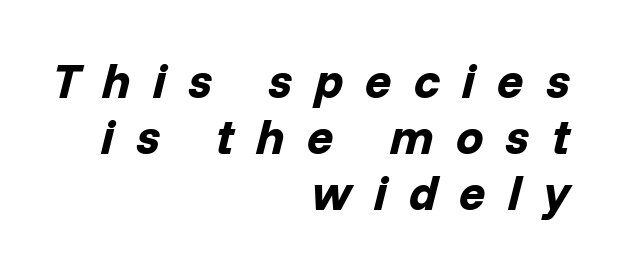
{"italic": "yes", "lean": "right", "slant_degrees": 14, "bold": "yes", "weight": "bold", "width": "normal", "stroke_contrast": "low", "x_height": "medium", "monospaced": "no", "underline": "no", "align": "right", "line_spacing": "tight", "line_spacing_ratio": 1.14, "letter_spacing": "wide", "letter_spacing_em": 0.45, "glyph_px": 49}
